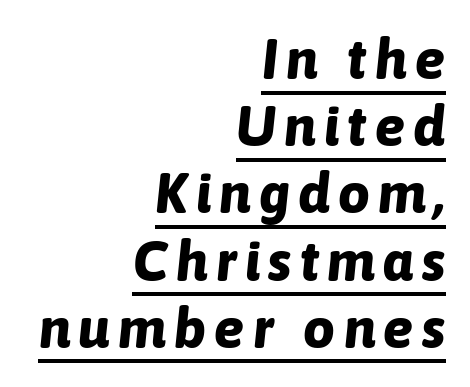
The image shows 56 px bold type, italic (leaning right); set right-aligned, line spacing 1.2x, underlined; low stroke contrast and a medium x-height.
